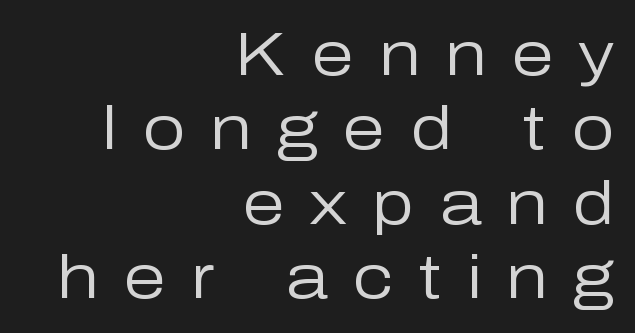
{"serif": "no", "italic": "no", "bold": "no", "weight": "regular", "width": "normal", "stroke_contrast": "low", "x_height": "medium", "monospaced": "no", "underline": "no", "align": "right", "line_spacing_ratio": 1.22, "letter_spacing": "wide", "letter_spacing_em": 0.41, "glyph_px": 61}
